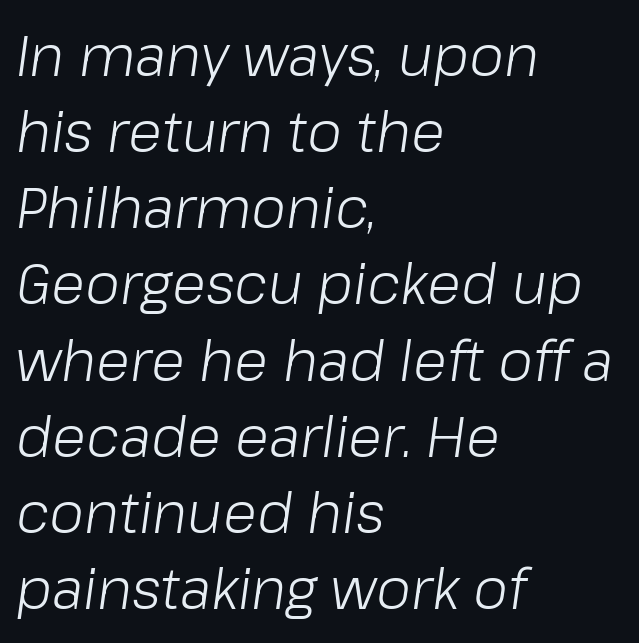
Q: Is the text bold? A: No.
Q: Is the text italic (slanted)? A: Yes, it leans right by about 8 degrees.
Q: Is the text underlined? A: No.
Q: How is the paragraph aligned? A: Left-aligned.
Q: Is the spacing between letters normal or unusually wide? A: Normal.
Q: Is the spacing between lines tight, normal or loose? A: Normal.
Q: Width (condensed, normal, or wide)? A: Normal.
Q: Stroke contrast? A: Low.
Q: x-height? A: Medium.
Q: Monospaced? A: No.
